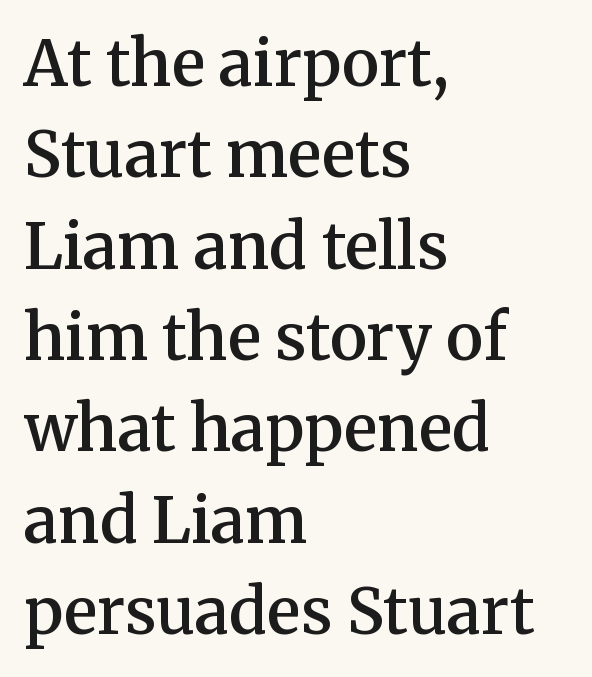
The image shows 63 px semibold serif type, upright; set left-aligned, normal line spacing (1.45x), normal letter spacing, not underlined; medium stroke contrast and a medium x-height.
